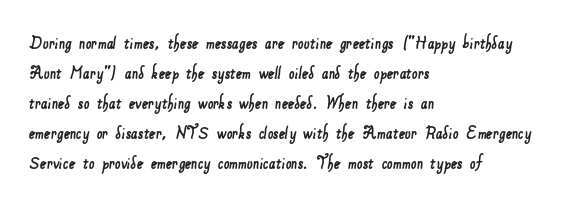
The image shows 20 px text type; set left-aligned, normal line spacing (1.5x), normal letter spacing, not underlined.
